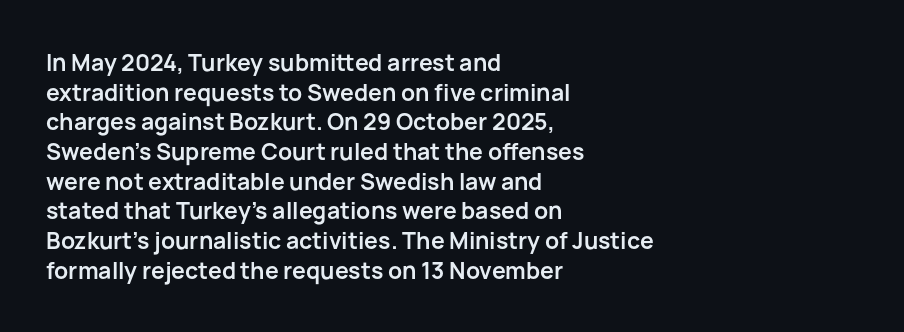
{"italic": "no", "bold": "yes", "underline": "no", "align": "left", "line_spacing": "normal", "line_spacing_ratio": 1.29, "letter_spacing": "normal", "letter_spacing_em": 0.0, "glyph_px": 23}
